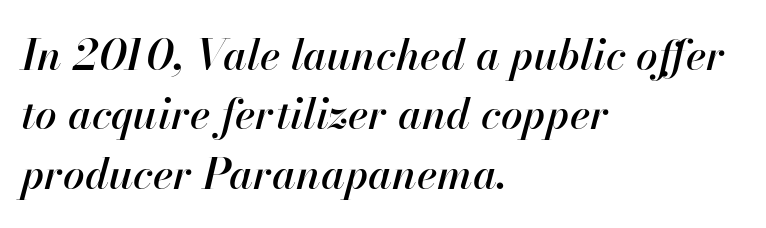
The image shows 43 px text type, italic (leaning right); set left-aligned, normal line spacing (1.38x), normal letter spacing, not underlined; high stroke contrast and a small x-height.
